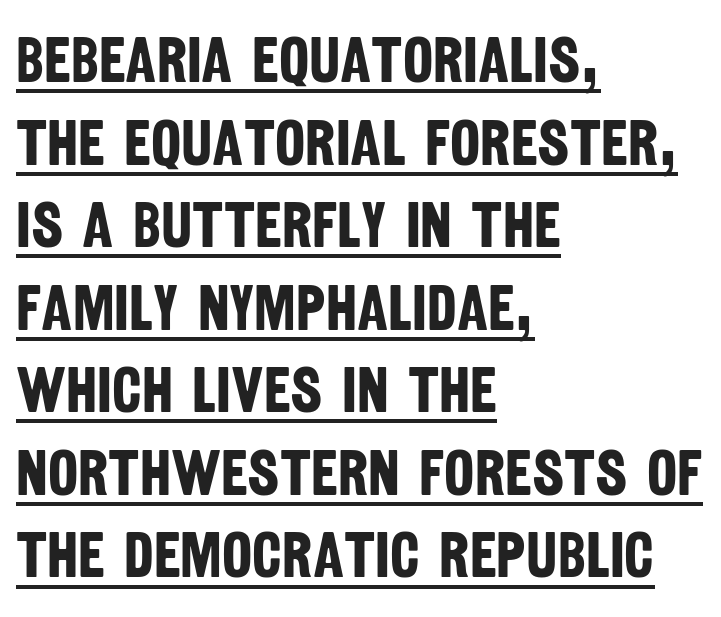
Q: Is the text bold? A: Yes.
Q: Is the typeface a serif or a sans-serif typeface? A: Sans-serif.
Q: Is the text underlined? A: Yes.
Q: How is the paragraph aligned? A: Left-aligned.
Q: Is the spacing between letters normal or unusually wide? A: Normal.
Q: Is the spacing between lines tight, normal or loose? A: Normal.
Q: Width (condensed, normal, or wide)? A: Condensed.
Q: Stroke contrast? A: Low.
Q: x-height? A: Large.
Q: Monospaced? A: No.
